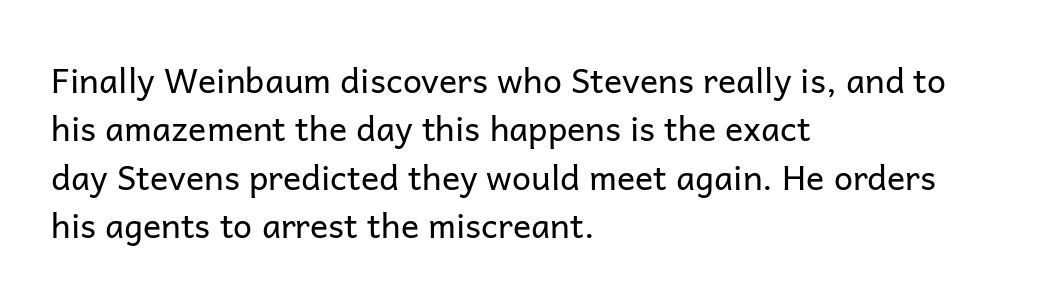
Q: Is the text bold? A: No.
Q: Is the text italic (slanted)? A: No, it is upright.
Q: Is the typeface a serif or a sans-serif typeface? A: Sans-serif.
Q: Is the text underlined? A: No.
Q: How is the paragraph aligned? A: Left-aligned.
Q: Is the spacing between letters normal or unusually wide? A: Normal.
Q: Is the spacing between lines tight, normal or loose? A: Normal.
Q: Width (condensed, normal, or wide)? A: Normal.
Q: Stroke contrast? A: Low.
Q: x-height? A: Medium.
Q: Monospaced? A: No.
